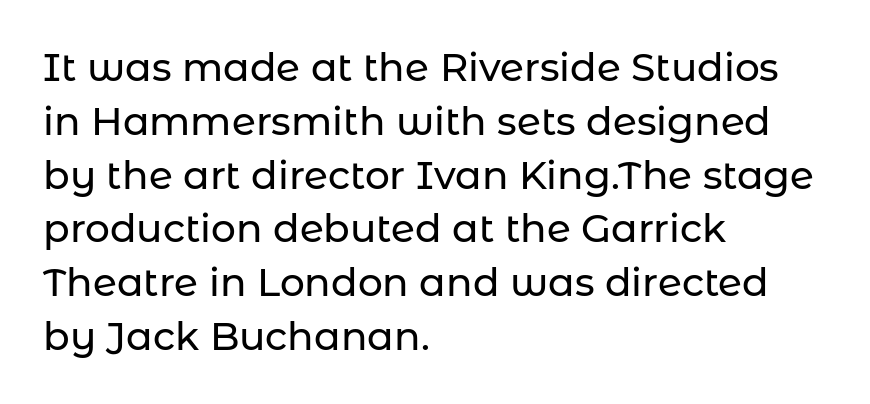
{"serif": "no", "italic": "no", "width": "normal", "stroke_contrast": "low", "x_height": "medium", "monospaced": "no", "underline": "no", "align": "left", "line_spacing": "normal", "line_spacing_ratio": 1.38, "letter_spacing": "normal", "letter_spacing_em": 0.0, "glyph_px": 39}
